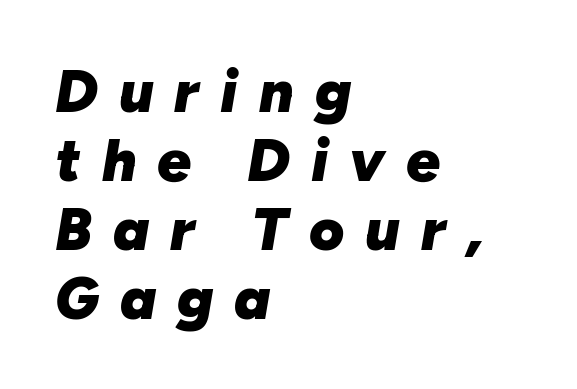
Q: Is the text bold? A: Yes.
Q: Is the text italic (slanted)? A: Yes, it leans right by about 10 degrees.
Q: Is the text underlined? A: No.
Q: How is the paragraph aligned? A: Left-aligned.
Q: Is the spacing between letters normal or unusually wide? A: Unusually wide.
Q: Is the spacing between lines tight, normal or loose? A: Tight.
Q: Width (condensed, normal, or wide)? A: Normal.
Q: Stroke contrast? A: Low.
Q: x-height? A: Medium.
Q: Monospaced? A: No.
